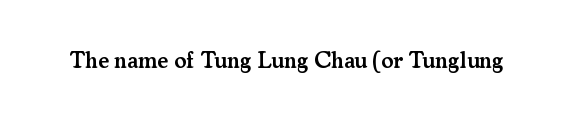
No extra tracking has been applied to these lines. The area under the type is left untouched. Weight: semibold (demi). If you drew a line through each stem, it would be perfectly vertical.
